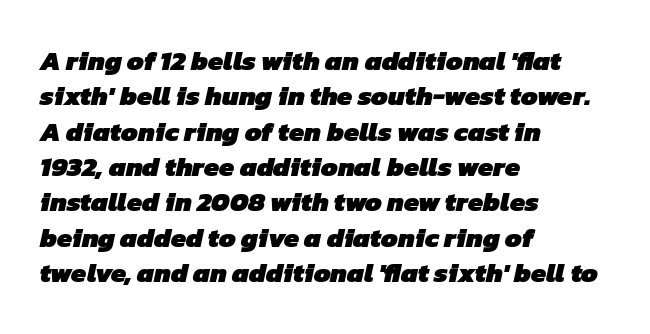
{"bold": "yes", "underline": "no", "align": "left", "line_spacing": "normal", "line_spacing_ratio": 1.31, "letter_spacing": "normal", "letter_spacing_em": 0.0, "glyph_px": 27}
